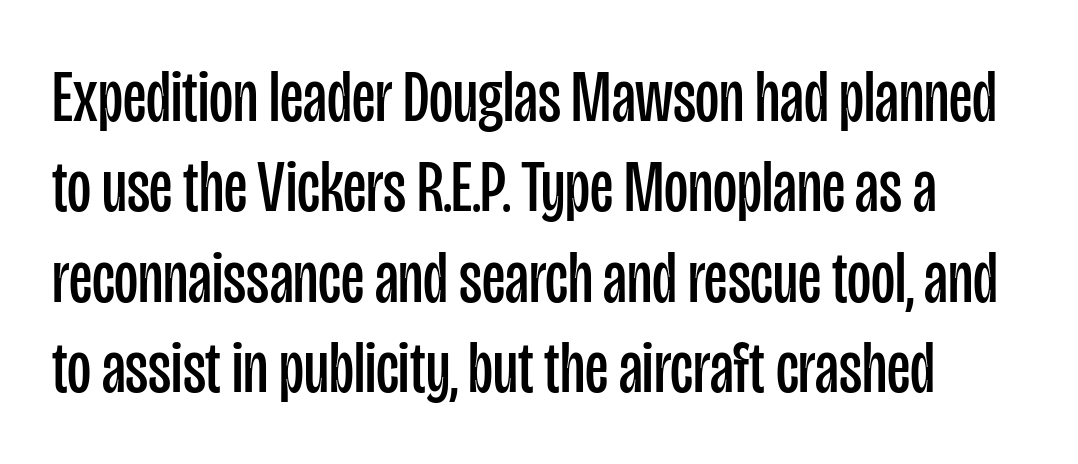
The image shows 74 px regular-weight, condensed sans-serif type, upright; set line spacing 1.22x, normal letter spacing, not underlined; low stroke contrast and a large x-height.
